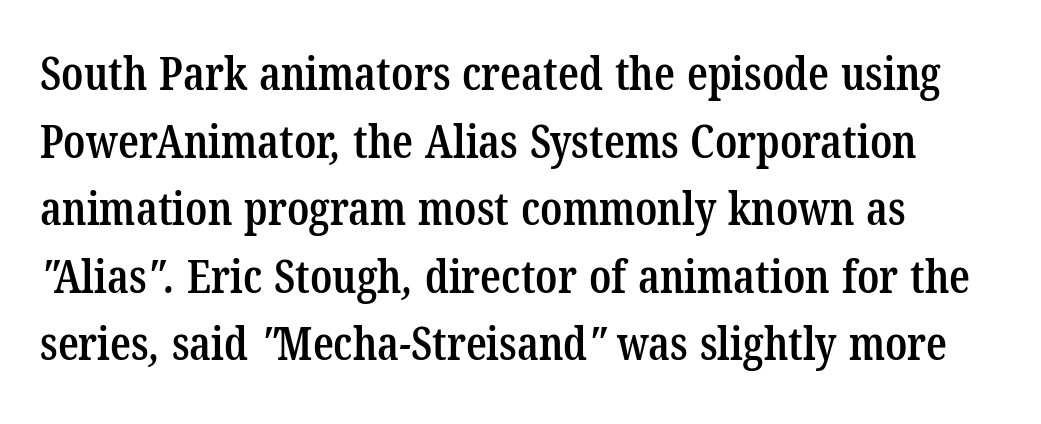
The image shows 46 px semibold, condensed serif type; set normal line spacing (1.47x), normal letter spacing, not underlined; low stroke contrast and a medium x-height.
